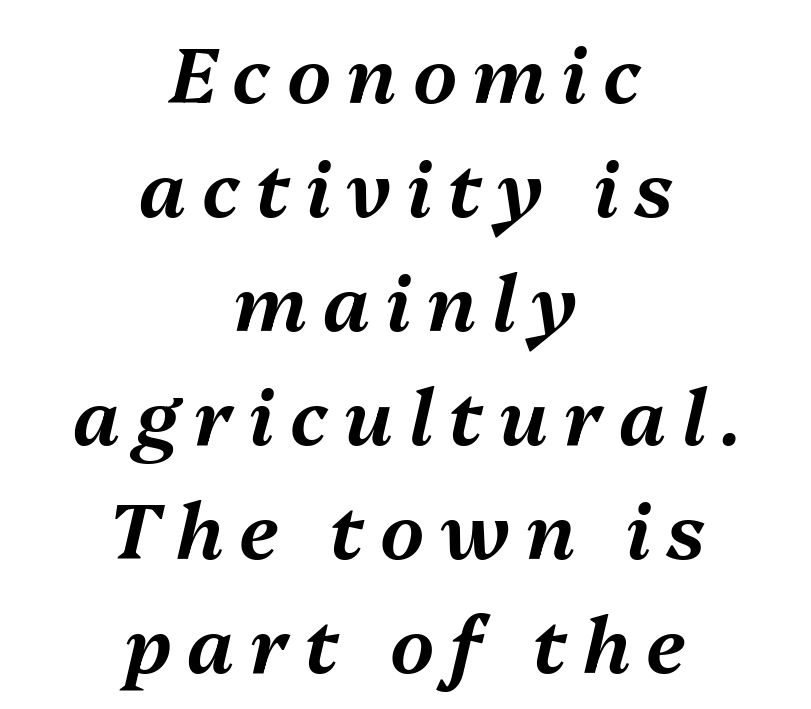
{"italic": "yes", "lean": "right", "slant_degrees": 13, "width": "normal", "stroke_contrast": "medium", "x_height": "medium", "monospaced": "no", "underline": "no", "align": "center", "line_spacing": "normal", "line_spacing_ratio": 1.48, "letter_spacing": "wide", "letter_spacing_em": 0.21, "glyph_px": 77}
